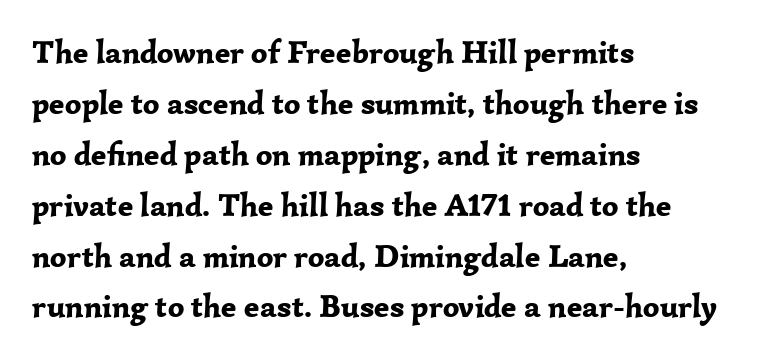
Anything drawn beneath the words? Only blank space. Baseline-to-baseline distance is the conventional proportion of letter height. Caption: bold face, heavy strokes. The letters advance in unequal steps, a hallmark of proportional type.
